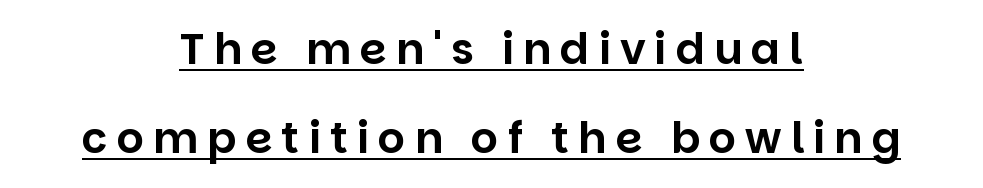
Q: Is the text italic (slanted)? A: No, it is upright.
Q: Is the typeface a serif or a sans-serif typeface? A: Sans-serif.
Q: Is the text underlined? A: Yes.
Q: How is the paragraph aligned? A: Centered.
Q: Is the spacing between letters normal or unusually wide? A: Unusually wide.
Q: Is the spacing between lines tight, normal or loose? A: Loose.
Q: Width (condensed, normal, or wide)? A: Normal.
Q: Stroke contrast? A: Low.
Q: x-height? A: Large.
Q: Monospaced? A: No.
